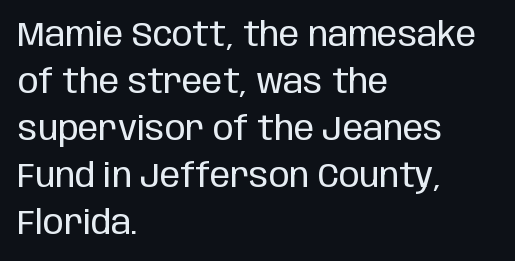
The image shows 34 px regular-weight, condensed sans-serif type, upright; set left-aligned, normal line spacing (1.38x), normal letter spacing, not underlined; low stroke contrast and a large x-height.
